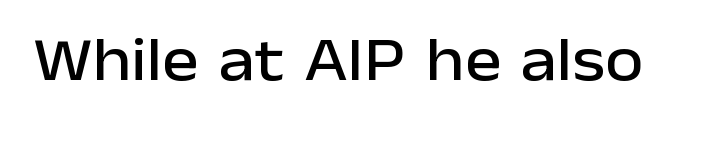
{"serif": "no", "italic": "no", "width": "normal", "stroke_contrast": "low", "x_height": "medium", "monospaced": "no", "underline": "no", "letter_spacing": "normal", "letter_spacing_em": 0.0, "glyph_px": 62}
